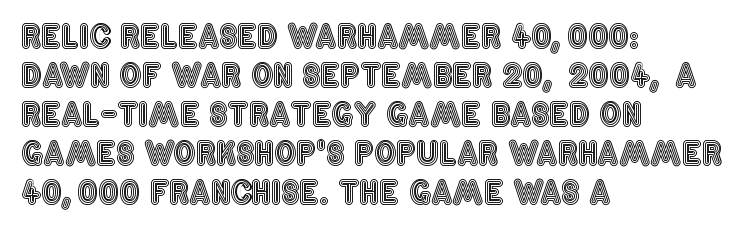
{"italic": "no", "width": "condensed", "x_height": "large", "monospaced": "no", "underline": "no", "align": "left", "line_spacing": "normal", "line_spacing_ratio": 1.26, "letter_spacing": "normal", "letter_spacing_em": 0.0, "glyph_px": 31}
